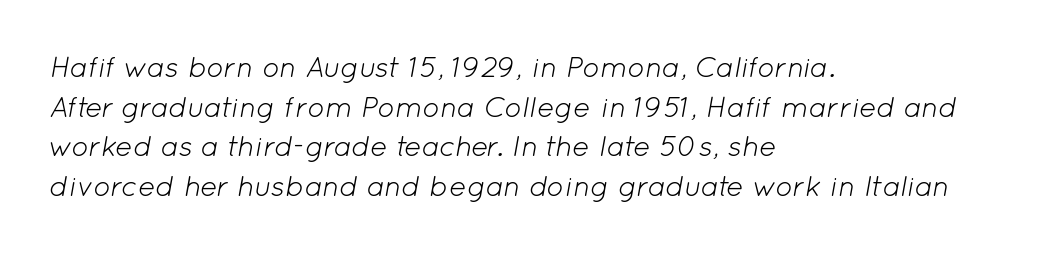
Rule under the text: the space is simply empty. The whole block is typeset with a tilt. The letters advance in unequal steps, a hallmark of proportional type. Weight: regular or lighter. Where is the straight margin? On the left.
